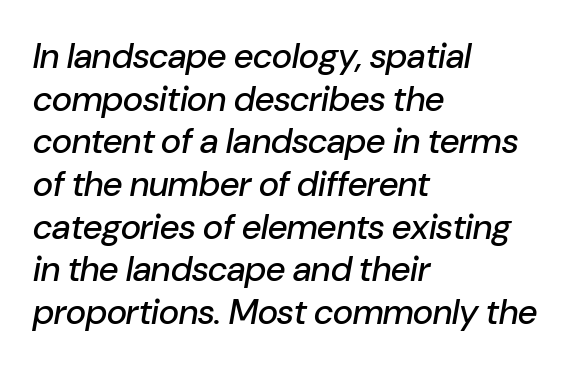
{"italic": "yes", "lean": "right", "slant_degrees": 10, "width": "normal", "stroke_contrast": "low", "x_height": "medium", "monospaced": "no", "underline": "no", "align": "left", "line_spacing_ratio": 1.22, "letter_spacing": "normal", "letter_spacing_em": 0.0, "glyph_px": 35}
